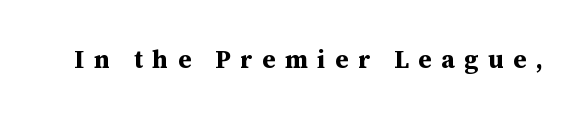
The image shows 25 px bold type, upright; set unusually wide letter spacing (+0.38 em), not underlined.
